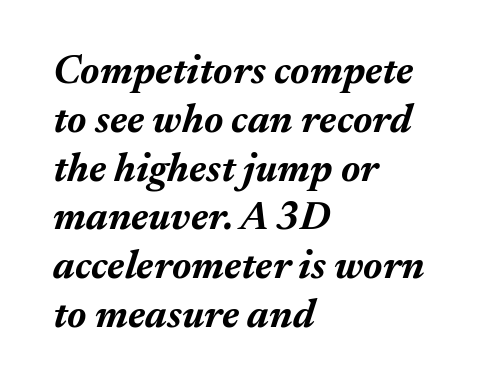
The image shows 40 px bold type, italic (leaning right); set left-aligned, line spacing 1.22x, normal letter spacing, not underlined; medium stroke contrast and a medium x-height.
